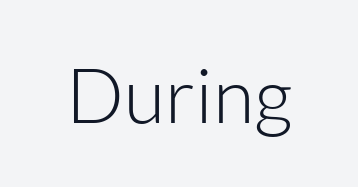
The image shows 76 px light sans-serif type, upright; set normal letter spacing, not underlined; low stroke contrast and a medium x-height.
